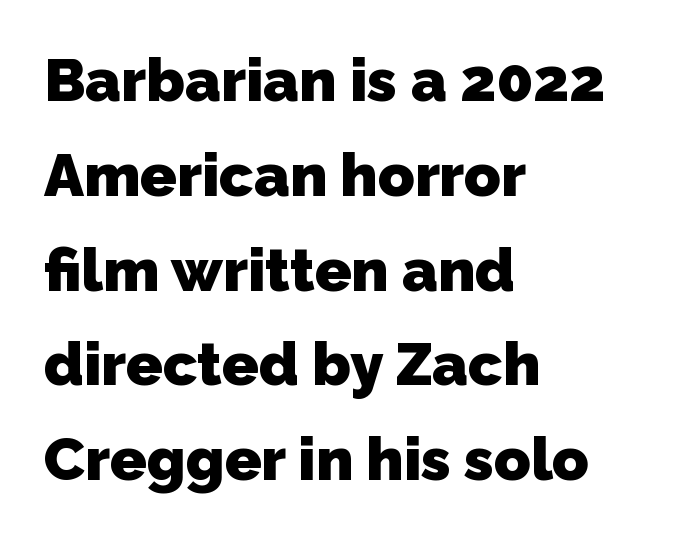
{"serif": "no", "bold": "yes", "weight": "heavy", "width": "normal", "stroke_contrast": "low", "x_height": "medium", "monospaced": "no", "underline": "no", "align": "left", "line_spacing": "normal", "line_spacing_ratio": 1.58, "letter_spacing": "normal", "letter_spacing_em": 0.0, "glyph_px": 60}
